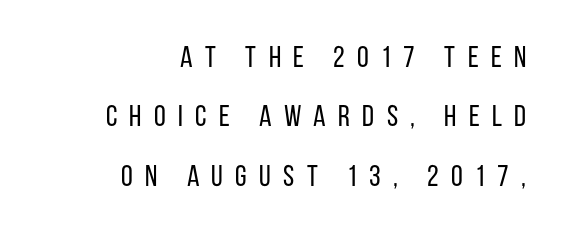
Check where the strokes stop: nothing finishes them off — pure sans. Letters rest on an invisible, unmarked baseline. Style check: upright. These lines have a slow, spaced-out rhythm from letter to letter. Stroke mass is kept to a normal reading level or below.
